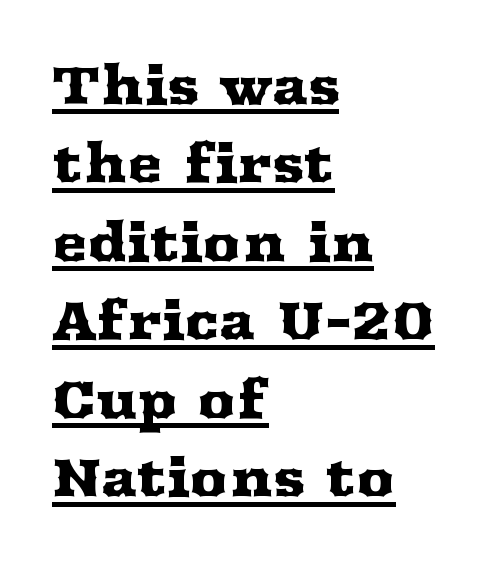
Q: Is the text italic (slanted)? A: No, it is upright.
Q: Is the typeface a serif or a sans-serif typeface? A: Serif.
Q: Is the text underlined? A: Yes.
Q: How is the paragraph aligned? A: Left-aligned.
Q: Is the spacing between letters normal or unusually wide? A: Normal.
Q: Is the spacing between lines tight, normal or loose? A: Normal.
Q: Width (condensed, normal, or wide)? A: Wide.
Q: Stroke contrast? A: Medium.
Q: x-height? A: Medium.
Q: Monospaced? A: No.
